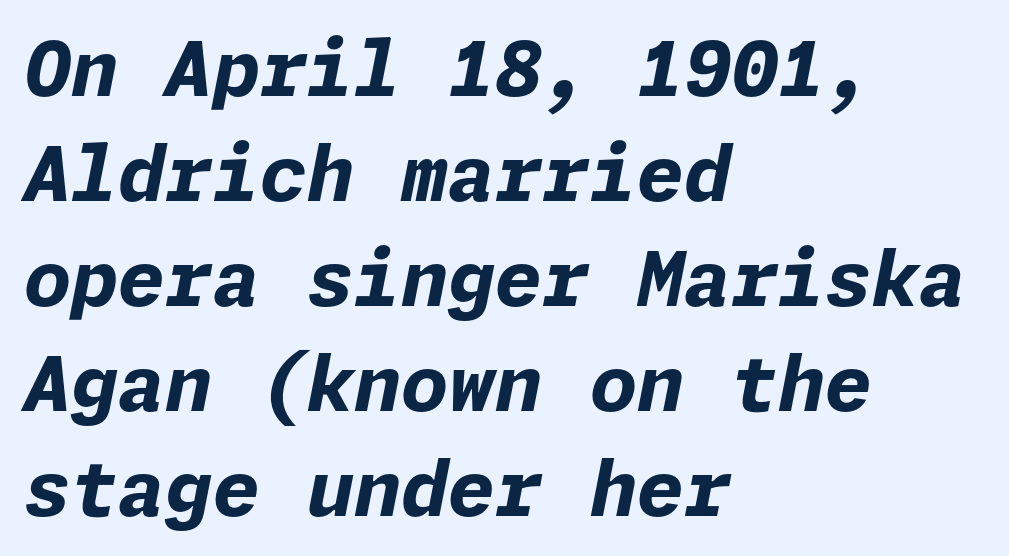
The image shows 76 px bold type, italic (leaning right); set left-aligned, normal line spacing (1.38x), normal letter spacing, not underlined; low stroke contrast and a medium x-height.
